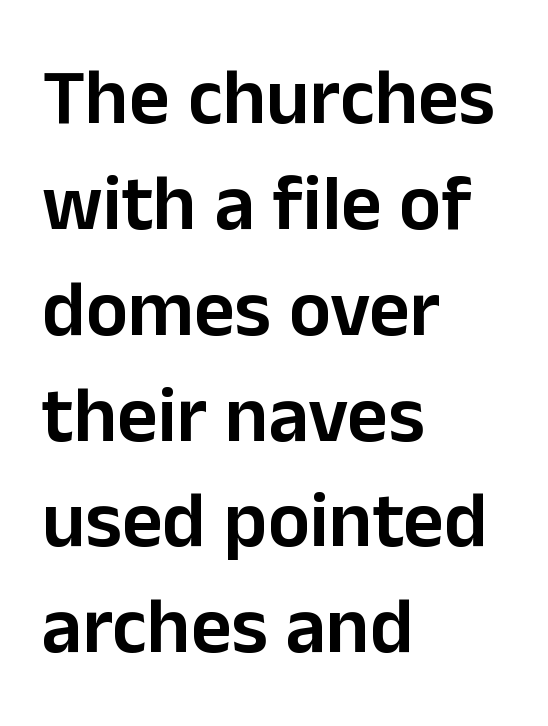
A classic flush-left, rag-right setting is used for this passage. Ascenders rise straight up at ninety degrees. The gap between lines stays unmarked. Characters follow at the spacing the type designer built in. A typesetter would call this proportional, since set widths differ per character.
